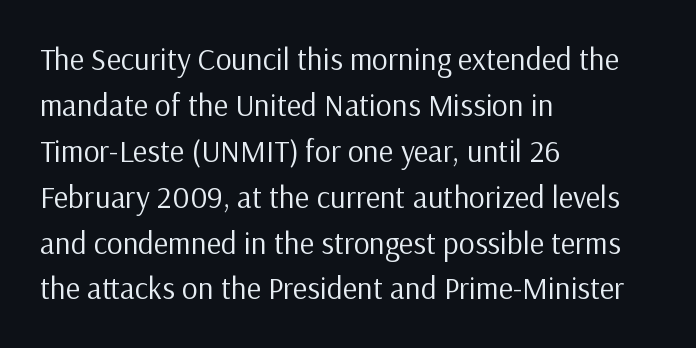
Q: Is the text bold? A: No.
Q: Is the text italic (slanted)? A: No, it is upright.
Q: Is the typeface a serif or a sans-serif typeface? A: Sans-serif.
Q: Is the text underlined? A: No.
Q: How is the paragraph aligned? A: Left-aligned.
Q: Is the spacing between letters normal or unusually wide? A: Normal.
Q: Is the spacing between lines tight, normal or loose? A: Normal.
Q: Width (condensed, normal, or wide)? A: Normal.
Q: Stroke contrast? A: Low.
Q: x-height? A: Medium.
Q: Monospaced? A: No.
